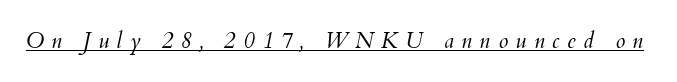
Is the stroke heavy? The answer is a plain regular-or-lighter. Decoration check: the copy is underlined. The specimen reads as italic at a glance. A typesetter would call this heavily tracked-out type.
